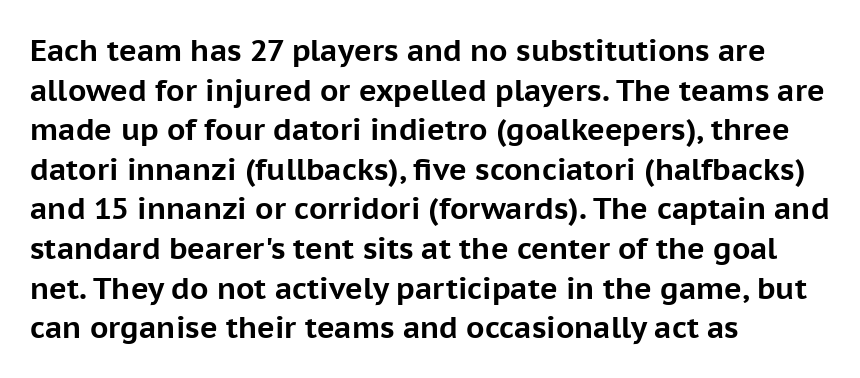
{"serif": "no", "italic": "no", "bold": "yes", "weight": "bold", "width": "normal", "stroke_contrast": "low", "x_height": "medium", "monospaced": "no", "underline": "no", "align": "left", "line_spacing": "normal", "line_spacing_ratio": 1.32, "letter_spacing": "normal", "letter_spacing_em": 0.0, "glyph_px": 30}
